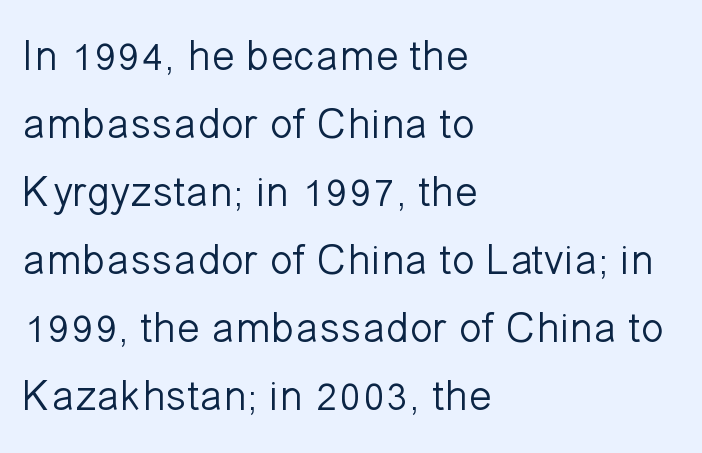
Q: Is the text bold? A: No.
Q: Is the text italic (slanted)? A: No, it is upright.
Q: Is the typeface a serif or a sans-serif typeface? A: Sans-serif.
Q: Is the text underlined? A: No.
Q: How is the paragraph aligned? A: Left-aligned.
Q: Is the spacing between letters normal or unusually wide? A: Normal.
Q: Is the spacing between lines tight, normal or loose? A: Normal.
Q: Width (condensed, normal, or wide)? A: Normal.
Q: Stroke contrast? A: Low.
Q: x-height? A: Medium.
Q: Monospaced? A: No.
